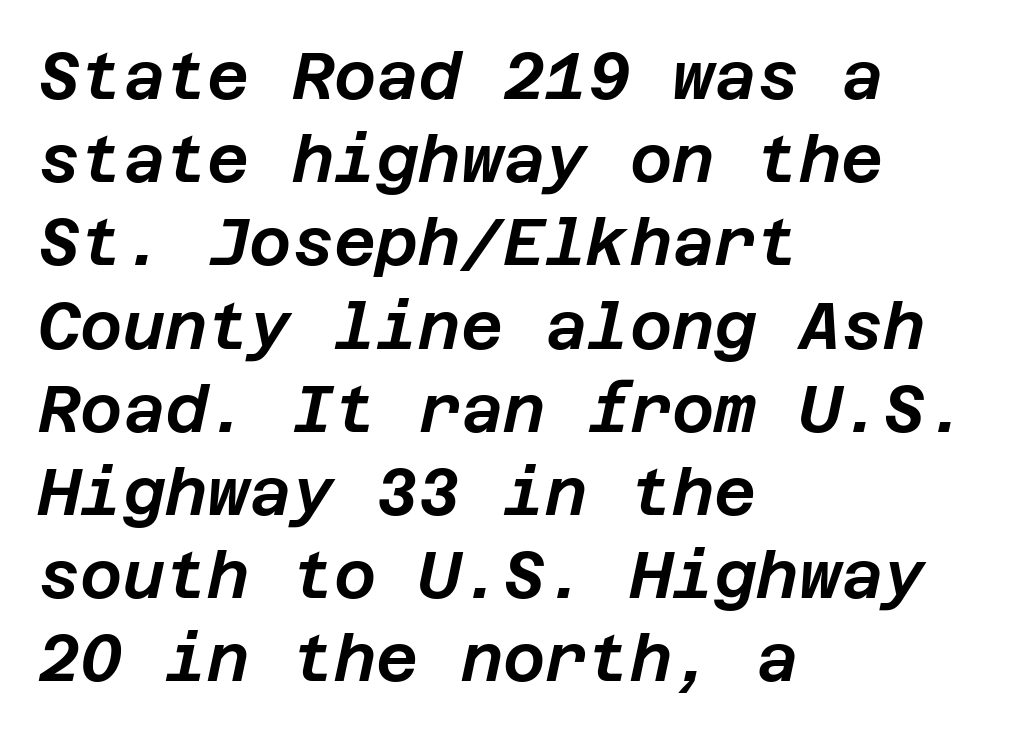
{"italic": "yes", "lean": "right", "slant_degrees": 12, "width": "normal", "stroke_contrast": "low", "x_height": "large", "underline": "no", "align": "left", "line_spacing": "normal", "line_spacing_ratio": 1.28, "letter_spacing": "normal", "letter_spacing_em": 0.0, "glyph_px": 65}
